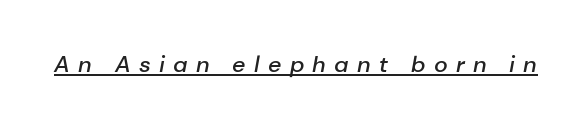
{"italic": "yes", "lean": "right", "slant_degrees": 10, "bold": "semi", "underline": "yes", "letter_spacing": "wide", "letter_spacing_em": 0.36, "glyph_px": 23}
